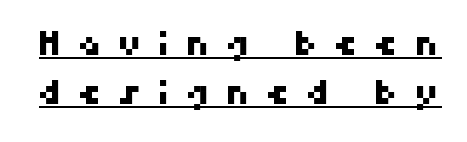
Q: Is the typeface a serif or a sans-serif typeface? A: Sans-serif.
Q: Is the text underlined? A: Yes.
Q: Is the spacing between letters normal or unusually wide? A: Unusually wide.
Q: Is the spacing between lines tight, normal or loose? A: Normal.
Q: Width (condensed, normal, or wide)? A: Normal.
Q: Stroke contrast? A: High.
Q: x-height? A: Medium.
Q: Monospaced? A: No.
